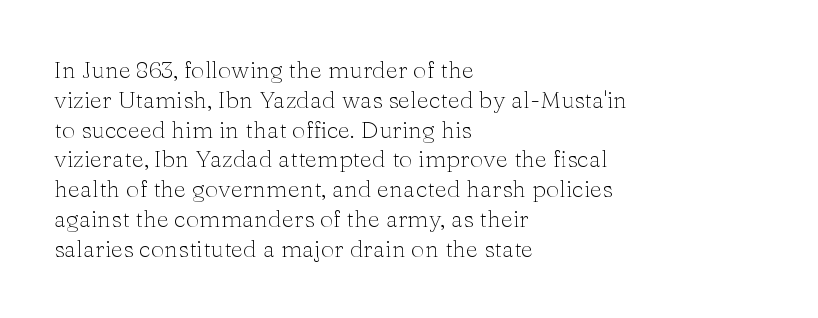
{"italic": "no", "bold": "no", "underline": "no", "align": "left", "line_spacing_ratio": 1.24, "letter_spacing": "normal", "letter_spacing_em": 0.0, "glyph_px": 24}
